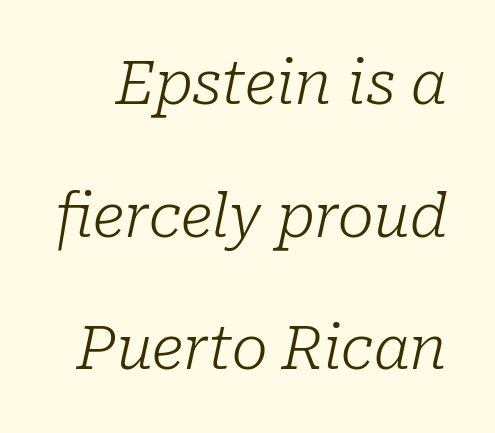
These lines were composed using italics. The face used here is proportionally spaced, like ordinary book or web type. Tracking value appears to be zero — textbook default spacing. Rows of type keep a wide berth in the vertical direction.
